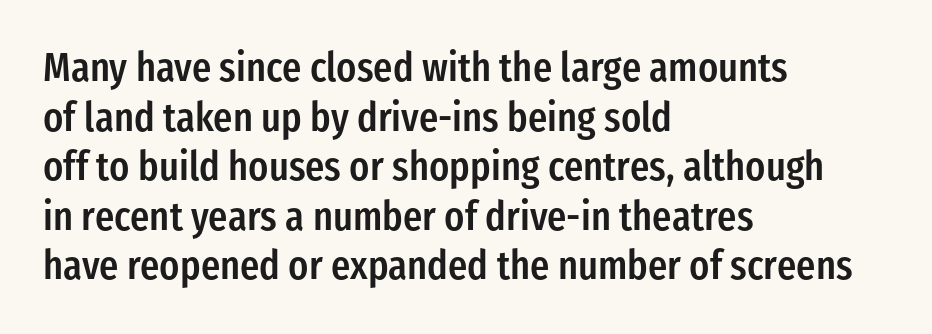
Q: Is the text bold? A: Semi-bold.
Q: Is the text italic (slanted)? A: No, it is upright.
Q: Is the typeface a serif or a sans-serif typeface? A: Sans-serif.
Q: Is the text underlined? A: No.
Q: How is the paragraph aligned? A: Left-aligned.
Q: Is the spacing between letters normal or unusually wide? A: Normal.
Q: Width (condensed, normal, or wide)? A: Condensed.
Q: Stroke contrast? A: Low.
Q: x-height? A: Medium.
Q: Monospaced? A: No.
